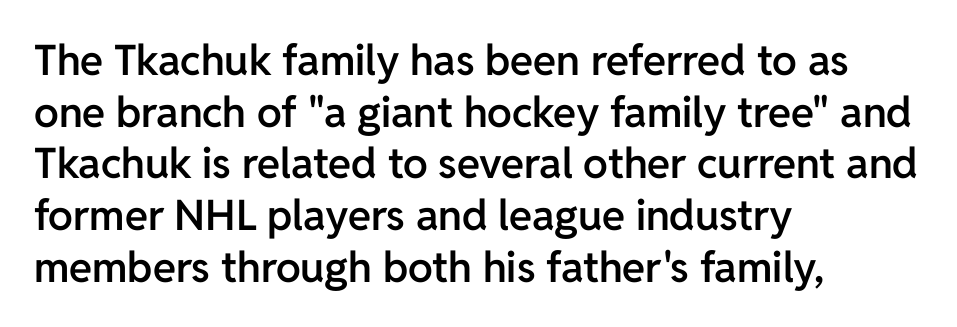
Letters rest on an invisible, unmarked baseline. Upright lettering throughout. Each letter keeps its own natural width here, so spacing adapts to shape. Classification — sans serif.
